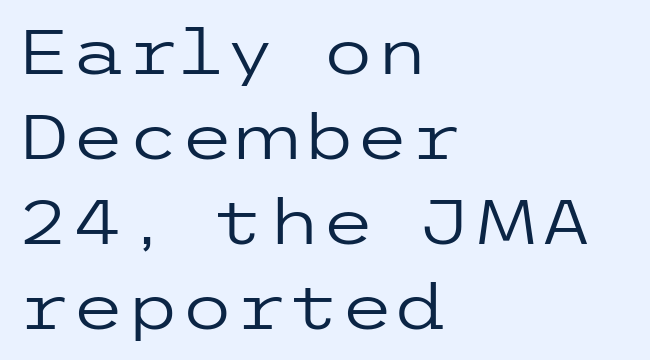
The image shows 62 px regular-weight, wide sans-serif type, upright; set left-aligned, normal line spacing (1.37x), normal letter spacing, not underlined; low stroke contrast and a medium x-height.
